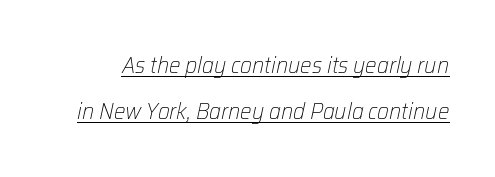
The image shows 23 px text type, italic (leaning right); set loose line spacing (2.02x), normal letter spacing, underlined.
